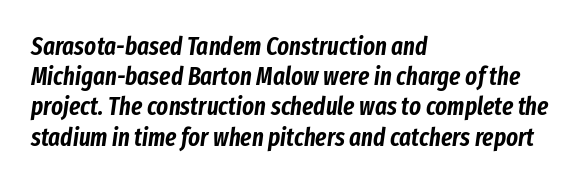
{"italic": "yes", "lean": "right", "slant_degrees": 8, "underline": "no", "align": "left", "line_spacing_ratio": 1.21, "letter_spacing": "normal", "letter_spacing_em": 0.0, "glyph_px": 25}
